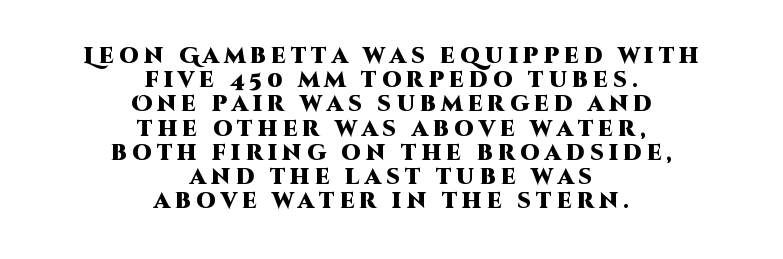
This is the regular roman posture of the typeface. Leading is clearly below the norm, producing a dense column. Each word looks stretched out because of the extra space between its letters. Emphasis by weight is at full strength: bold. Rule under the text: the space is simply empty.
